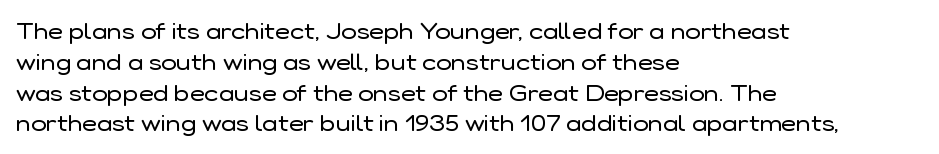
The image shows 23 px text type, upright; set left-aligned, normal line spacing (1.34x), normal letter spacing, not underlined.
